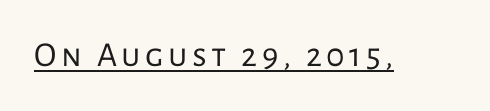
Stroke thickness stays within the range of a standard reading face or lighter. A sans-serif font was chosen for this passage. Every stem runs plumb, perpendicular to the baseline. Compared with undecorated copy, this sample adds a rule below the words.
